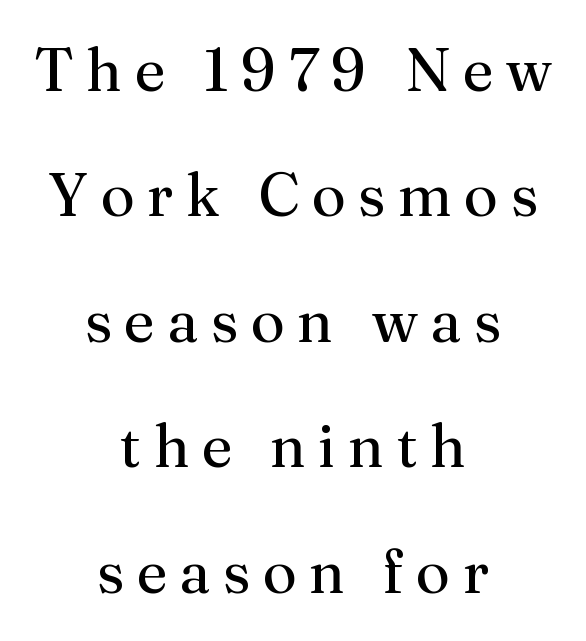
Q: Is the text bold? A: No.
Q: Is the text italic (slanted)? A: No, it is upright.
Q: Is the typeface a serif or a sans-serif typeface? A: Serif.
Q: Is the text underlined? A: No.
Q: How is the paragraph aligned? A: Centered.
Q: Is the spacing between letters normal or unusually wide? A: Unusually wide.
Q: Is the spacing between lines tight, normal or loose? A: Loose.
Q: Width (condensed, normal, or wide)? A: Normal.
Q: Stroke contrast? A: Medium.
Q: x-height? A: Medium.
Q: Monospaced? A: No.
